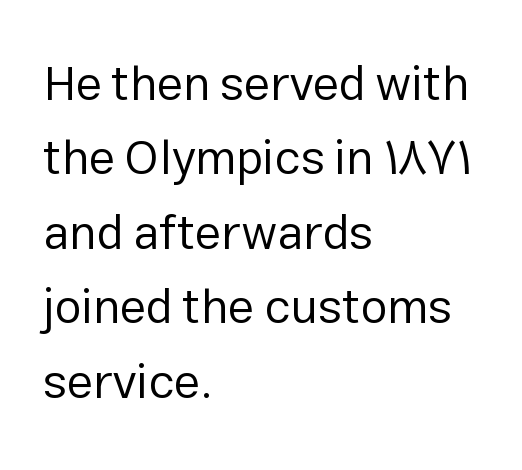
{"serif": "no", "italic": "no", "bold": "no", "weight": "regular", "width": "normal", "stroke_contrast": "low", "x_height": "medium", "monospaced": "no", "underline": "no", "align": "left", "line_spacing": "normal", "line_spacing_ratio": 1.55, "letter_spacing": "normal", "letter_spacing_em": 0.0, "glyph_px": 48}
